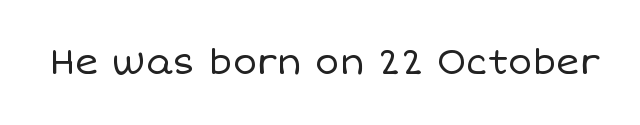
Q: Is the text bold? A: No.
Q: Is the text italic (slanted)? A: No, it is upright.
Q: Is the text underlined? A: No.
Q: Is the spacing between letters normal or unusually wide? A: Normal.
Q: Width (condensed, normal, or wide)? A: Normal.
Q: Stroke contrast? A: Low.
Q: x-height? A: Large.
Q: Monospaced? A: No.
